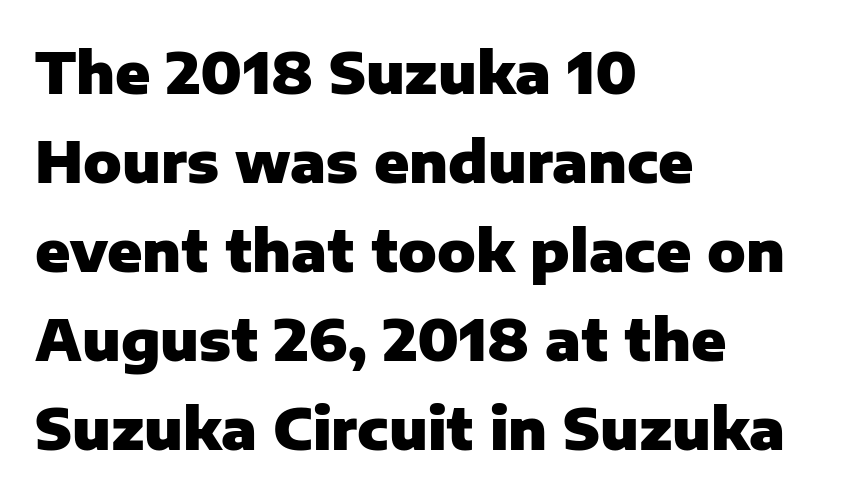
{"serif": "no", "italic": "no", "bold": "yes", "weight": "heavy", "width": "normal", "stroke_contrast": "low", "x_height": "medium", "monospaced": "no", "underline": "no", "align": "left", "line_spacing": "normal", "line_spacing_ratio": 1.56, "letter_spacing": "normal", "letter_spacing_em": 0.0, "glyph_px": 57}
